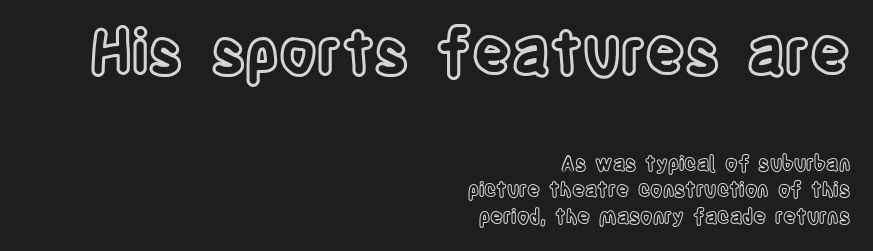
Q: Is the text italic (slanted)? A: No, it is upright.
Q: Is the text underlined? A: No.
Q: How is the paragraph aligned? A: Right-aligned.
Q: Is the spacing between letters normal or unusually wide? A: Normal.
Q: Is the spacing between lines tight, normal or loose? A: Normal.
Q: Which block of text is set in a larger size, the first (top) or the second (bottom)? A: The first (top) one.
Q: Width (condensed, normal, or wide)? A: Condensed.
Q: x-height? A: Large.
Q: Monospaced? A: No.
